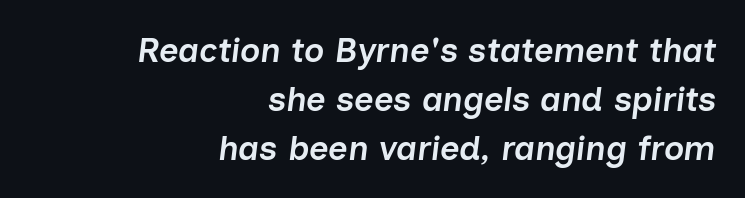
The image shows 34 px semibold type, italic (leaning right); set right-aligned, normal line spacing (1.44x), normal letter spacing, not underlined; low stroke contrast and a medium x-height.
